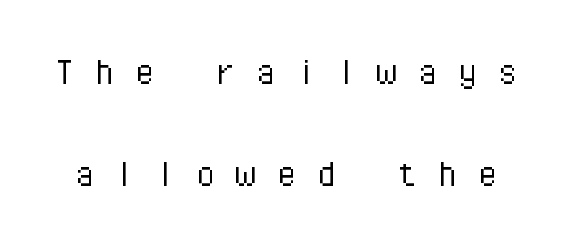
{"serif": "no", "italic": "no", "bold": "no", "weight": "light", "width": "normal", "stroke_contrast": "low", "x_height": "medium", "monospaced": "yes", "underline": "no", "line_spacing": "loose", "line_spacing_ratio": 2.43, "letter_spacing": "wide", "letter_spacing_em": 0.46, "glyph_px": 42}
